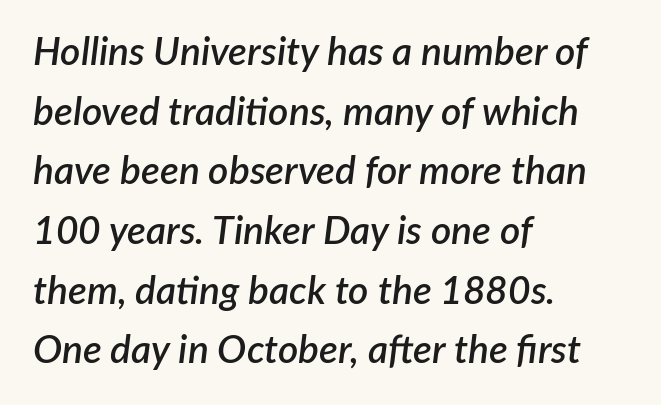
Q: Is the text bold? A: Semi-bold.
Q: Is the text italic (slanted)? A: Yes, it leans right by about 7 degrees.
Q: Is the text underlined? A: No.
Q: How is the paragraph aligned? A: Left-aligned.
Q: Is the spacing between letters normal or unusually wide? A: Normal.
Q: Is the spacing between lines tight, normal or loose? A: Normal.
Q: Width (condensed, normal, or wide)? A: Normal.
Q: Stroke contrast? A: Low.
Q: x-height? A: Medium.
Q: Monospaced? A: No.
